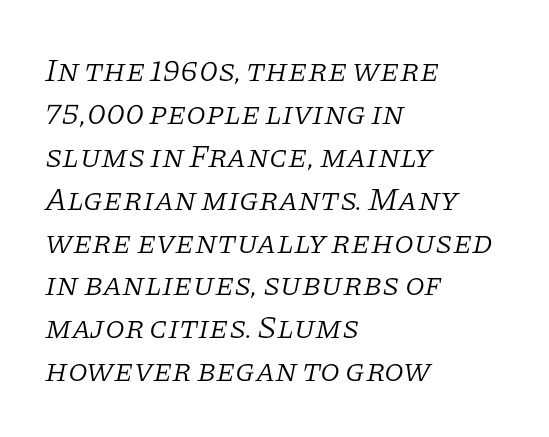
{"serif": "yes", "italic": "yes", "lean": "right", "slant_degrees": 11, "bold": "no", "weight": "light", "width": "normal", "stroke_contrast": "low", "x_height": "large", "monospaced": "no", "underline": "no", "align": "left", "line_spacing": "normal", "line_spacing_ratio": 1.34, "letter_spacing": "normal", "letter_spacing_em": 0.0, "glyph_px": 32}
